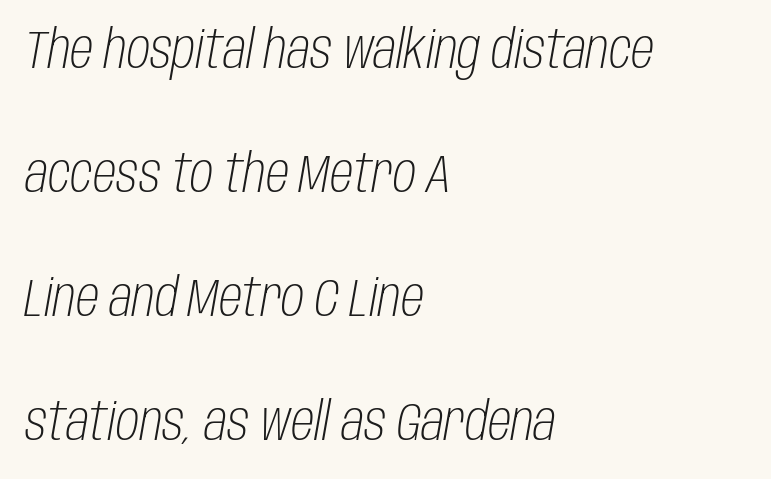
The image shows 53 px light, condensed type, italic (leaning right); set left-aligned, loose line spacing (2.34x), normal letter spacing, not underlined; low stroke contrast and a large x-height.
